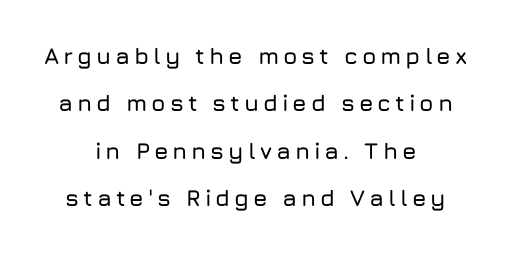
{"italic": "no", "underline": "no", "align": "center", "line_spacing": "loose", "line_spacing_ratio": 2.06, "glyph_px": 23}
